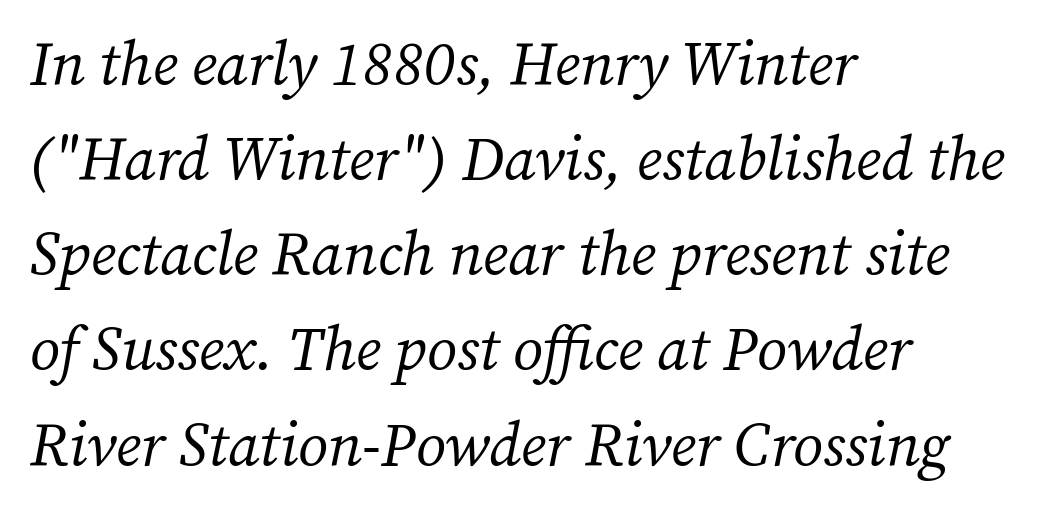
Q: Is the text bold? A: No.
Q: Is the text italic (slanted)? A: Yes, it leans right by about 12 degrees.
Q: Is the typeface a serif or a sans-serif typeface? A: Serif.
Q: Is the text underlined? A: No.
Q: How is the paragraph aligned? A: Left-aligned.
Q: Is the spacing between letters normal or unusually wide? A: Normal.
Q: Is the spacing between lines tight, normal or loose? A: Normal.
Q: Width (condensed, normal, or wide)? A: Normal.
Q: Stroke contrast? A: Medium.
Q: x-height? A: Medium.
Q: Monospaced? A: No.
